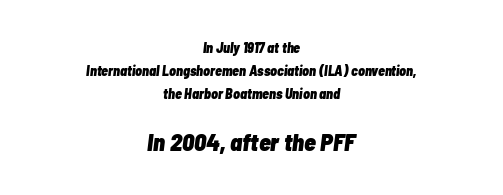
{"italic": "yes", "lean": "right", "slant_degrees": 7, "bold": "yes", "underline": "no", "align": "center", "line_spacing": "normal", "line_spacing_ratio": 1.63, "letter_spacing": "normal", "letter_spacing_em": 0.0, "larger_block": "second", "size_ratio": 1.71, "glyph_px": 24}
